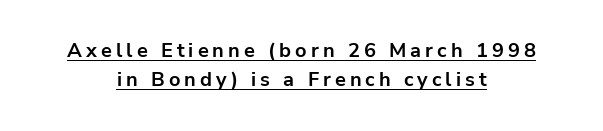
{"italic": "no", "bold": "yes", "underline": "yes", "align": "center", "line_spacing": "normal", "line_spacing_ratio": 1.47, "letter_spacing": "wide", "letter_spacing_em": 0.2, "glyph_px": 20}
